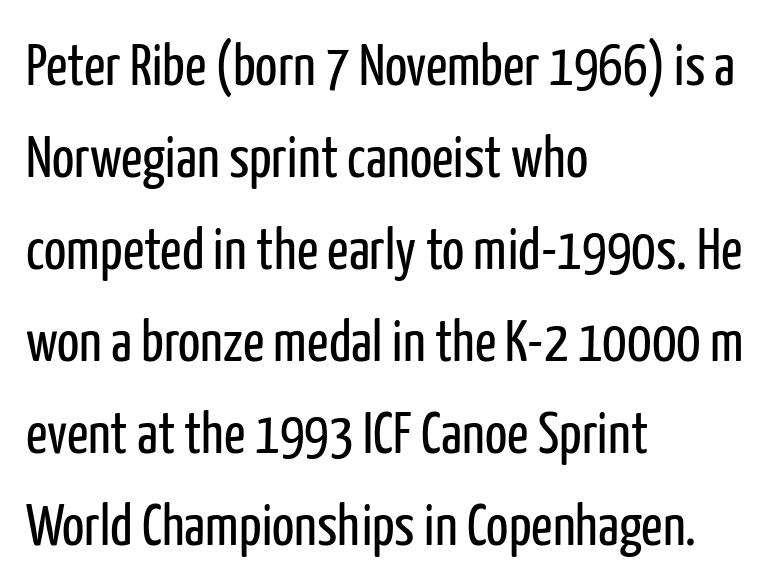
Q: Is the text bold? A: No.
Q: Is the text italic (slanted)? A: No, it is upright.
Q: Is the typeface a serif or a sans-serif typeface? A: Sans-serif.
Q: Is the text underlined? A: No.
Q: How is the paragraph aligned? A: Left-aligned.
Q: Is the spacing between letters normal or unusually wide? A: Normal.
Q: Is the spacing between lines tight, normal or loose? A: Normal.
Q: Width (condensed, normal, or wide)? A: Condensed.
Q: Stroke contrast? A: Low.
Q: x-height? A: Medium.
Q: Monospaced? A: No.
